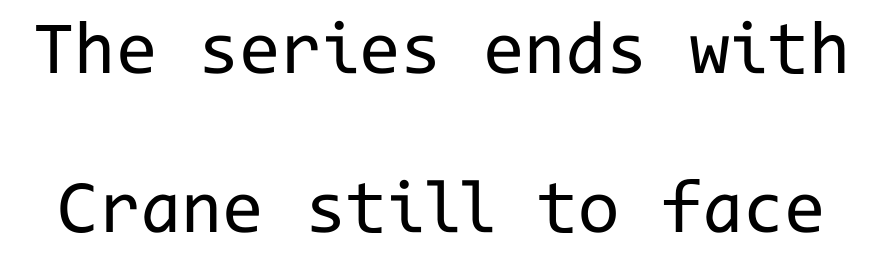
{"serif": "no", "italic": "no", "bold": "no", "weight": "regular", "width": "normal", "stroke_contrast": "low", "x_height": "medium", "monospaced": "yes", "underline": "no", "line_spacing": "loose", "line_spacing_ratio": 2.12, "letter_spacing": "normal", "letter_spacing_em": 0.0, "glyph_px": 75}
